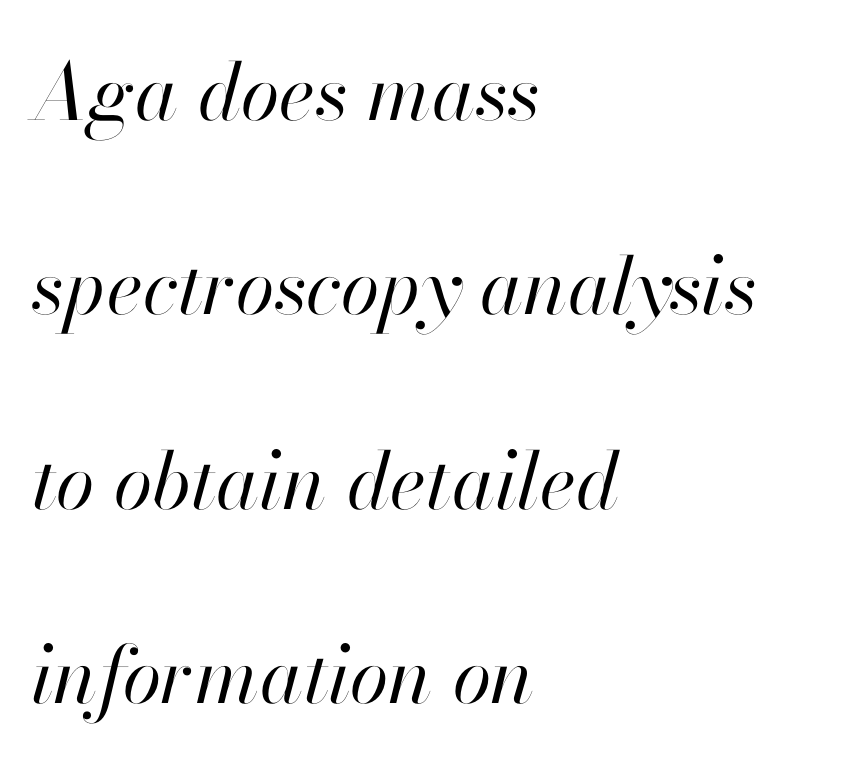
Q: Is the text bold? A: No.
Q: Is the text italic (slanted)? A: Yes, it leans right by about 13 degrees.
Q: Is the text underlined? A: No.
Q: How is the paragraph aligned? A: Left-aligned.
Q: Is the spacing between letters normal or unusually wide? A: Normal.
Q: Is the spacing between lines tight, normal or loose? A: Loose.
Q: Width (condensed, normal, or wide)? A: Normal.
Q: Stroke contrast? A: High.
Q: x-height? A: Small.
Q: Monospaced? A: No.
